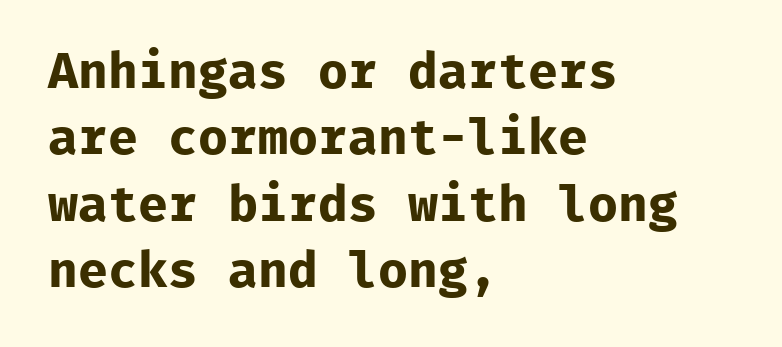
{"serif": "no", "italic": "no", "bold": "yes", "weight": "bold", "width": "normal", "stroke_contrast": "low", "x_height": "medium", "monospaced": "yes", "underline": "no", "align": "left", "line_spacing": "normal", "line_spacing_ratio": 1.33, "letter_spacing": "normal", "letter_spacing_em": 0.0, "glyph_px": 50}
